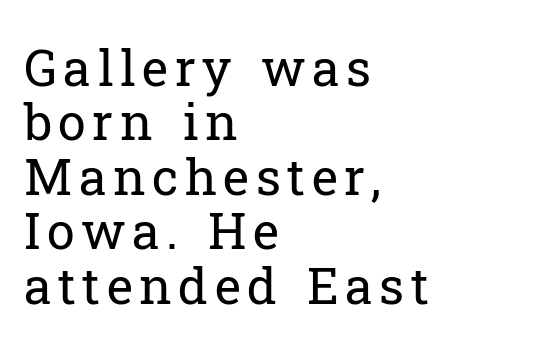
Q: Is the text bold? A: No.
Q: Is the text italic (slanted)? A: No, it is upright.
Q: Is the typeface a serif or a sans-serif typeface? A: Serif.
Q: Is the text underlined? A: No.
Q: How is the paragraph aligned? A: Left-aligned.
Q: Is the spacing between lines tight, normal or loose? A: Tight.
Q: Width (condensed, normal, or wide)? A: Normal.
Q: Stroke contrast? A: Low.
Q: x-height? A: Medium.
Q: Monospaced? A: No.
